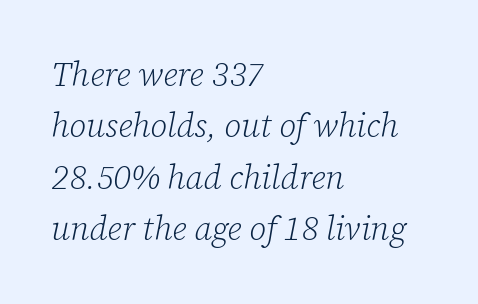
Q: Is the text bold? A: No.
Q: Is the text italic (slanted)? A: Yes, it leans right by about 12 degrees.
Q: Is the typeface a serif or a sans-serif typeface? A: Serif.
Q: Is the text underlined? A: No.
Q: How is the paragraph aligned? A: Left-aligned.
Q: Is the spacing between letters normal or unusually wide? A: Normal.
Q: Is the spacing between lines tight, normal or loose? A: Normal.
Q: Width (condensed, normal, or wide)? A: Normal.
Q: Stroke contrast? A: Low.
Q: x-height? A: Medium.
Q: Monospaced? A: No.
